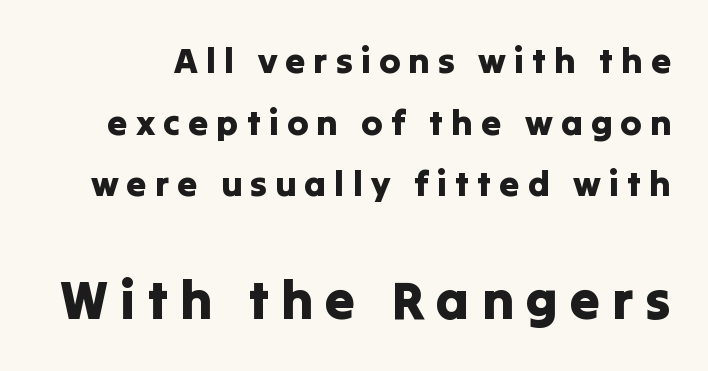
The image shows 54 px sans-serif type, upright; set line spacing 1.71x, unusually wide letter spacing (+0.22 em), not underlined; the second (bottom) block is 1.5x larger; low stroke contrast and a medium x-height.
